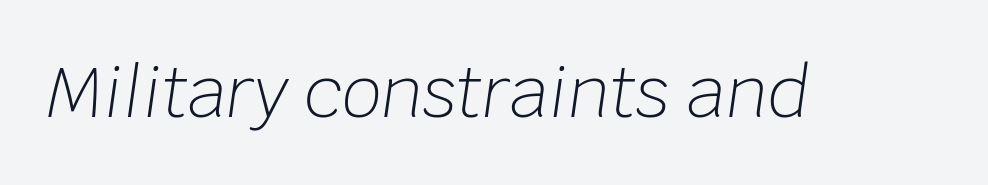
{"italic": "yes", "lean": "right", "slant_degrees": 8, "bold": "no", "weight": "light", "width": "normal", "stroke_contrast": "low", "x_height": "large", "monospaced": "no", "underline": "no", "letter_spacing": "normal", "letter_spacing_em": 0.0, "glyph_px": 69}
